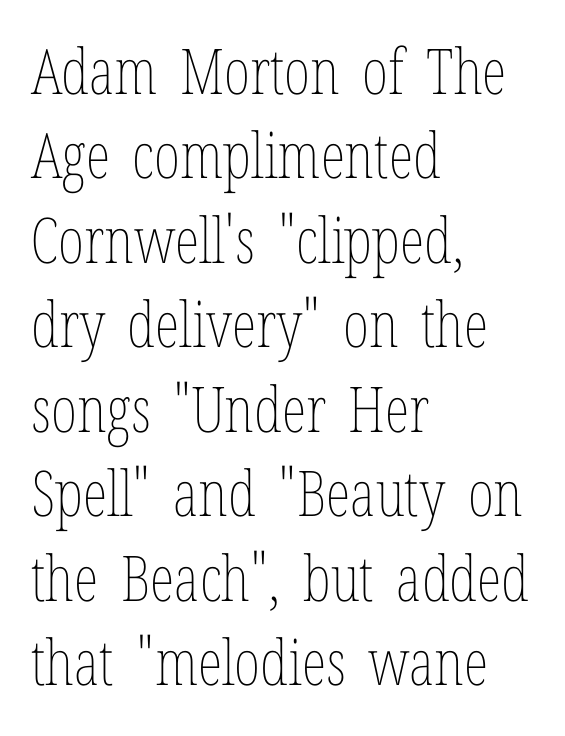
Q: Is the text bold? A: No.
Q: Is the text italic (slanted)? A: No, it is upright.
Q: Is the text underlined? A: No.
Q: How is the paragraph aligned? A: Left-aligned.
Q: Is the spacing between letters normal or unusually wide? A: Normal.
Q: Is the spacing between lines tight, normal or loose? A: Normal.
Q: Width (condensed, normal, or wide)? A: Condensed.
Q: Stroke contrast? A: Low.
Q: x-height? A: Medium.
Q: Monospaced? A: No.
